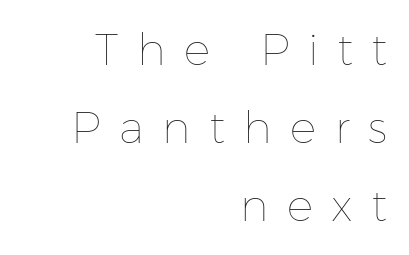
The image shows 44 px thin type, upright; set right-aligned, line spacing 1.77x, unusually wide letter spacing (+0.42 em), not underlined; low stroke contrast and a medium x-height.
